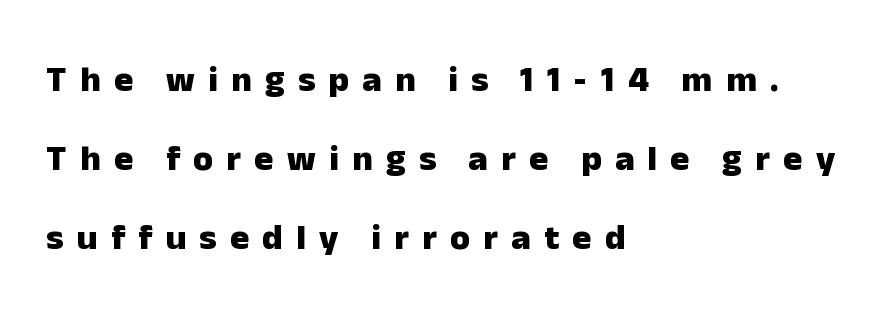
{"serif": "no", "italic": "no", "bold": "yes", "weight": "heavy", "width": "normal", "stroke_contrast": "low", "x_height": "medium", "monospaced": "no", "underline": "no", "align": "left", "line_spacing": "loose", "line_spacing_ratio": 2.2, "letter_spacing": "wide", "letter_spacing_em": 0.37, "glyph_px": 36}
